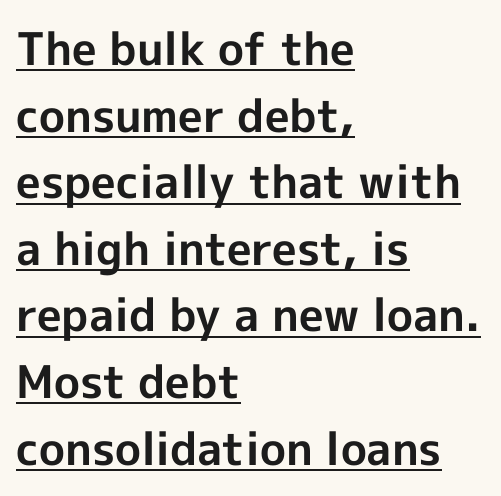
The image shows 45 px bold sans-serif type, upright; set left-aligned, normal line spacing (1.48x), normal letter spacing, underlined; a medium x-height.
